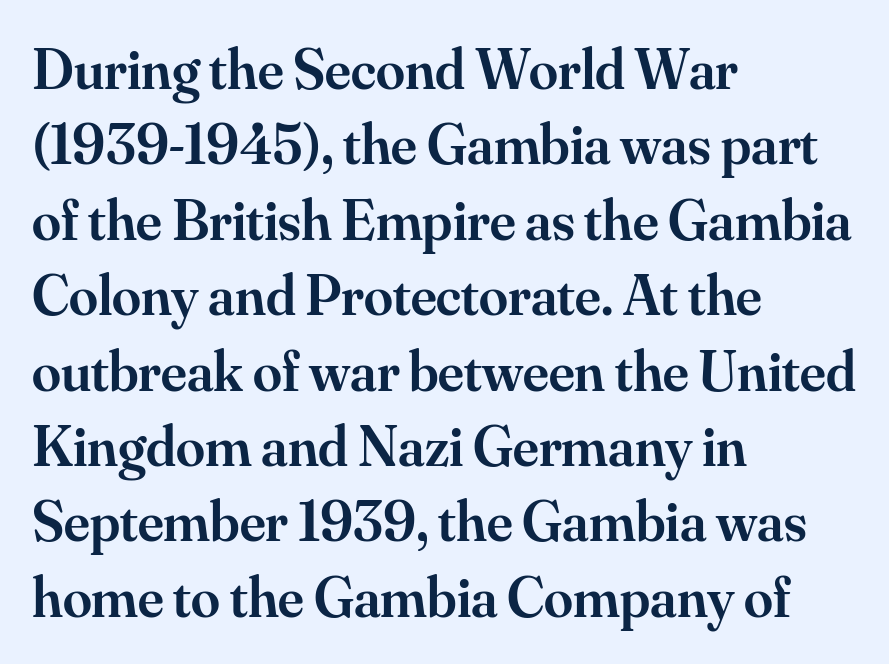
Words float on clear page, feet unadorned. Successive baselines arrive at the customary interval. A somewhat darkened texture: the type is semibold rather than bold. A classic flush-left, rag-right setting is used for this passage. Every character sits straight up, as roman type does.
